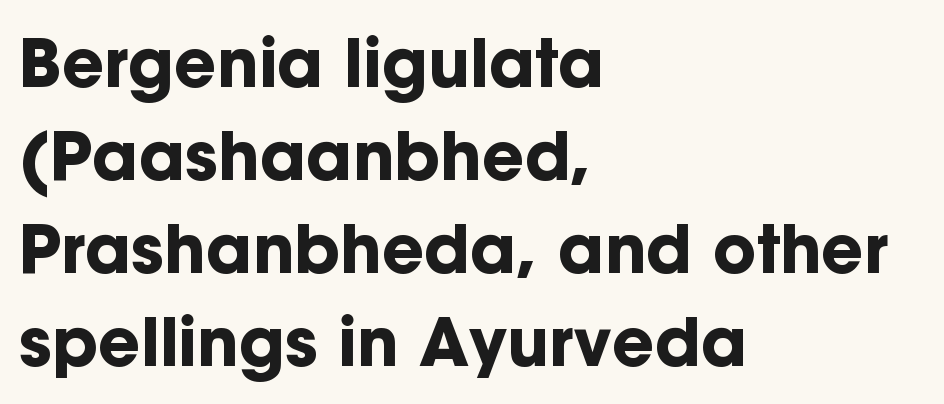
{"serif": "no", "italic": "no", "bold": "yes", "weight": "bold", "width": "normal", "stroke_contrast": "low", "x_height": "medium", "monospaced": "no", "underline": "no", "align": "left", "line_spacing": "normal", "line_spacing_ratio": 1.41, "letter_spacing": "normal", "letter_spacing_em": 0.0, "glyph_px": 66}
